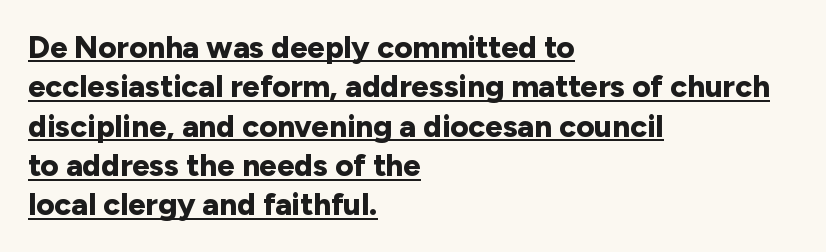
Q: Is the text bold? A: Yes.
Q: Is the text italic (slanted)? A: No, it is upright.
Q: Is the typeface a serif or a sans-serif typeface? A: Sans-serif.
Q: Is the text underlined? A: Yes.
Q: How is the paragraph aligned? A: Left-aligned.
Q: Is the spacing between letters normal or unusually wide? A: Normal.
Q: Is the spacing between lines tight, normal or loose? A: Normal.
Q: Width (condensed, normal, or wide)? A: Normal.
Q: Stroke contrast? A: Low.
Q: x-height? A: Medium.
Q: Monospaced? A: No.
